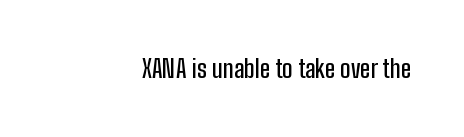
{"italic": "no", "underline": "no", "letter_spacing": "normal", "letter_spacing_em": 0.0, "glyph_px": 25}
